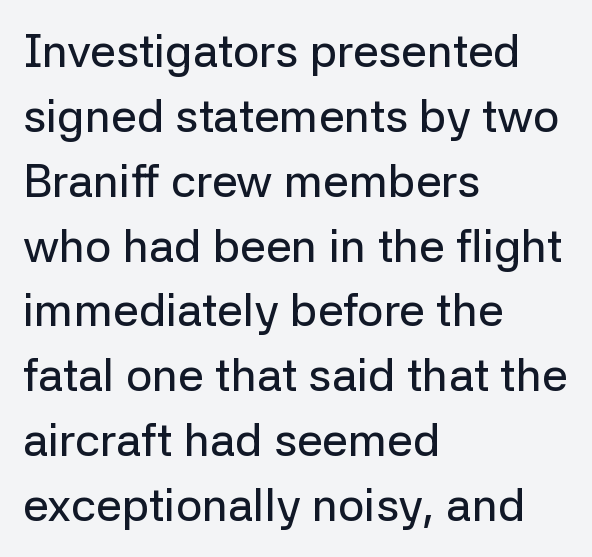
Q: Is the text italic (slanted)? A: No, it is upright.
Q: Is the typeface a serif or a sans-serif typeface? A: Sans-serif.
Q: Is the text underlined? A: No.
Q: How is the paragraph aligned? A: Left-aligned.
Q: Is the spacing between letters normal or unusually wide? A: Normal.
Q: Is the spacing between lines tight, normal or loose? A: Normal.
Q: Width (condensed, normal, or wide)? A: Normal.
Q: Stroke contrast? A: Low.
Q: x-height? A: Medium.
Q: Monospaced? A: No.
